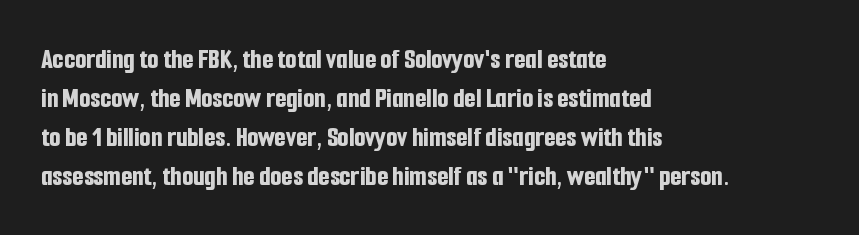
{"serif": "no", "italic": "no", "bold": "yes", "weight": "bold", "width": "condensed", "stroke_contrast": "low", "x_height": "medium", "monospaced": "no", "underline": "no", "align": "left", "line_spacing": "normal", "line_spacing_ratio": 1.34, "letter_spacing": "normal", "letter_spacing_em": 0.0, "glyph_px": 29}
